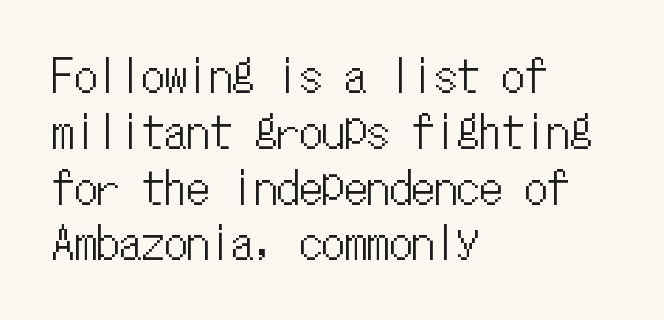
Nobody touched the tracking dial on this one. These lines are set flush left with a ragged right edge. Each letter, wide or thin by design, is forced into the same width here. Words float on clear page, feet unadorned.
